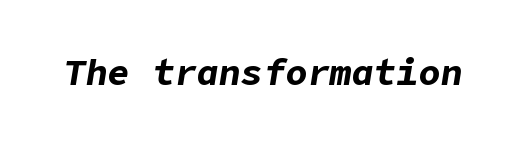
{"italic": "yes", "lean": "right", "slant_degrees": 9, "bold": "yes", "weight": "bold", "width": "normal", "stroke_contrast": "low", "x_height": "medium", "underline": "no", "letter_spacing": "normal", "letter_spacing_em": 0.0, "glyph_px": 37}
